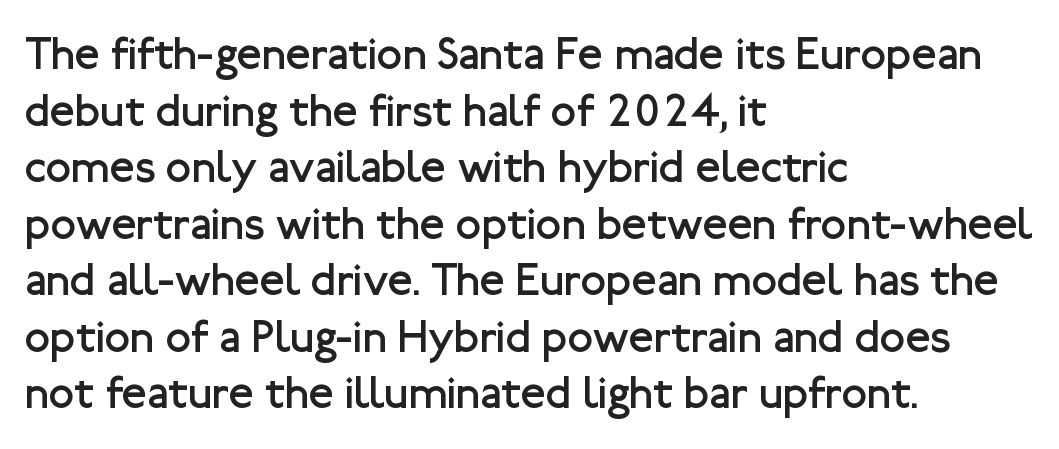
Q: Is the text bold? A: No.
Q: Is the text italic (slanted)? A: No, it is upright.
Q: Is the typeface a serif or a sans-serif typeface? A: Sans-serif.
Q: Is the text underlined? A: No.
Q: How is the paragraph aligned? A: Left-aligned.
Q: Is the spacing between letters normal or unusually wide? A: Normal.
Q: Width (condensed, normal, or wide)? A: Normal.
Q: Stroke contrast? A: Low.
Q: x-height? A: Medium.
Q: Monospaced? A: No.
